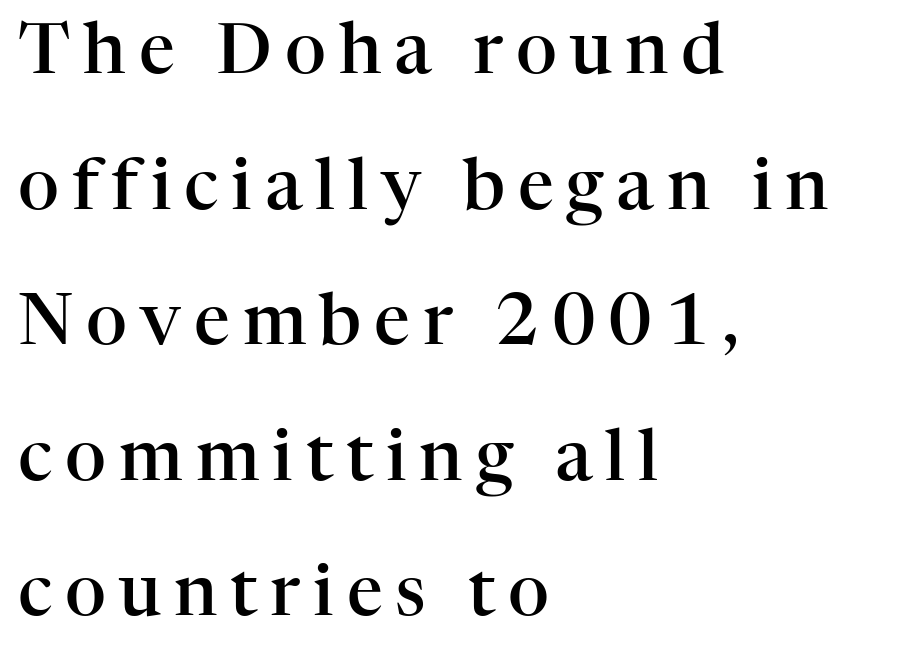
The image shows 71 px semibold serif type, upright; set left-aligned, loose line spacing (1.91x), not underlined; high stroke contrast and a medium x-height.
